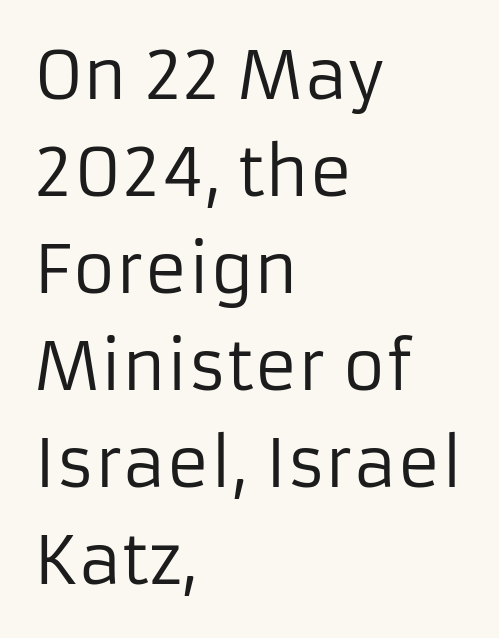
{"serif": "no", "italic": "no", "bold": "no", "weight": "regular", "width": "normal", "stroke_contrast": "low", "x_height": "medium", "monospaced": "no", "underline": "no", "align": "left", "line_spacing": "normal", "line_spacing_ratio": 1.47, "letter_spacing": "normal", "letter_spacing_em": 0.0, "glyph_px": 66}
